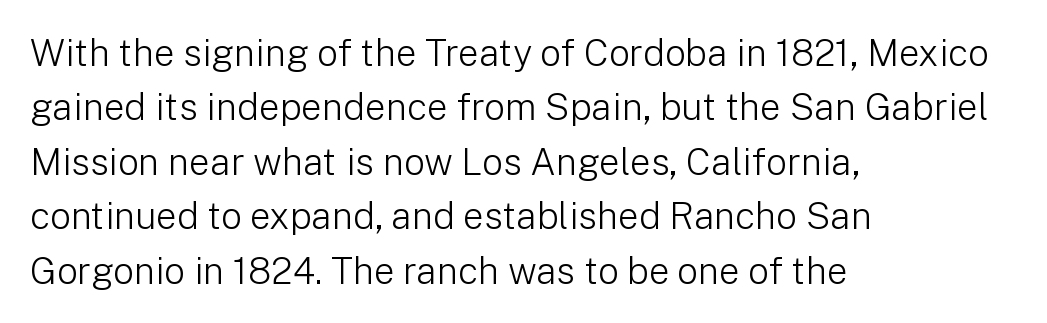
{"serif": "no", "italic": "no", "bold": "no", "weight": "light", "width": "normal", "stroke_contrast": "low", "x_height": "medium", "monospaced": "no", "underline": "no", "align": "left", "line_spacing": "normal", "line_spacing_ratio": 1.47, "letter_spacing": "normal", "letter_spacing_em": 0.0, "glyph_px": 37}
